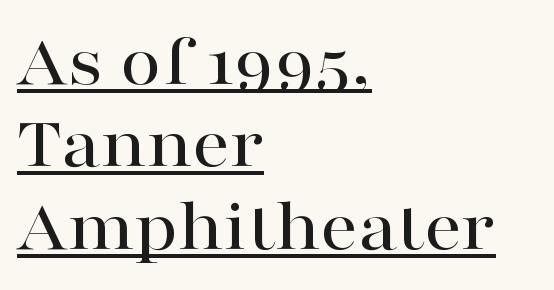
{"serif": "yes", "italic": "no", "width": "wide", "stroke_contrast": "high", "x_height": "medium", "monospaced": "no", "underline": "yes", "align": "left", "line_spacing": "tight", "line_spacing_ratio": 1.1, "letter_spacing": "normal", "letter_spacing_em": 0.0, "glyph_px": 75}
